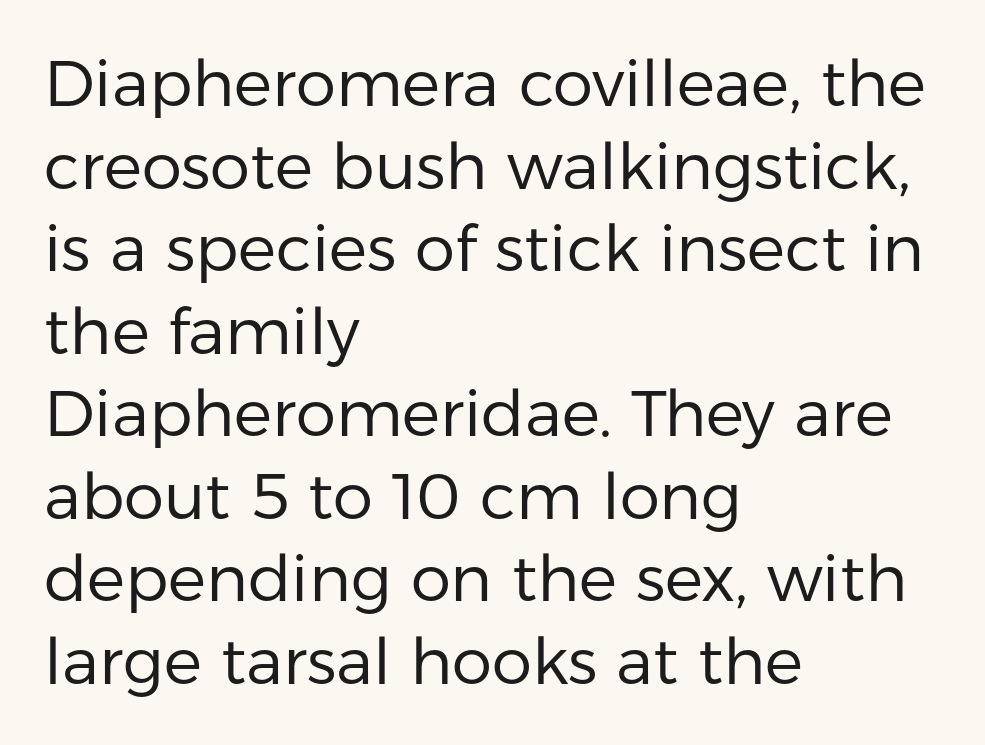
{"serif": "no", "italic": "no", "bold": "no", "weight": "regular", "width": "normal", "stroke_contrast": "low", "x_height": "medium", "monospaced": "no", "underline": "no", "align": "left", "line_spacing": "normal", "line_spacing_ratio": 1.29, "letter_spacing": "normal", "letter_spacing_em": 0.0, "glyph_px": 64}
